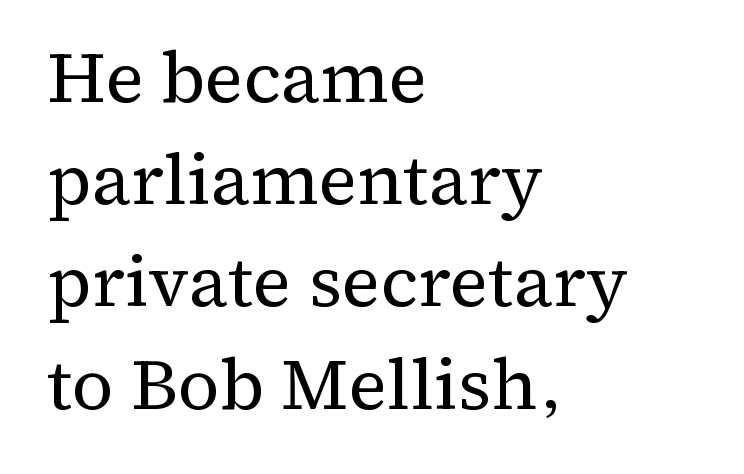
The image shows 72 px regular-weight serif type, upright; set left-aligned, normal line spacing (1.42x), normal letter spacing, not underlined; medium stroke contrast and a medium x-height.
